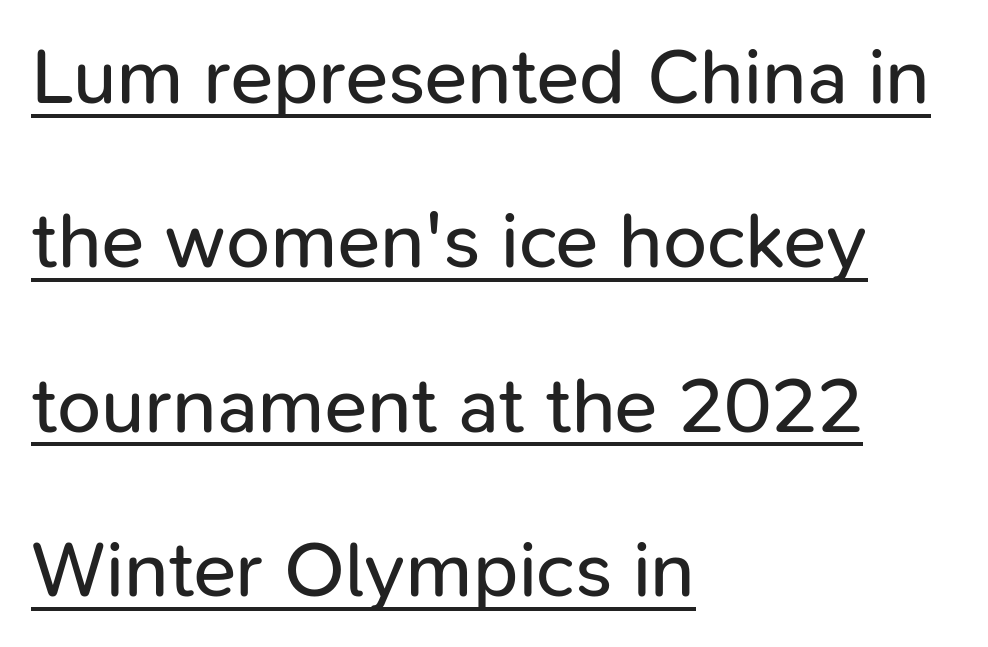
The image shows 79 px regular-weight sans-serif type, upright; set left-aligned, loose line spacing (2.08x), normal letter spacing, underlined; low stroke contrast and a medium x-height.
